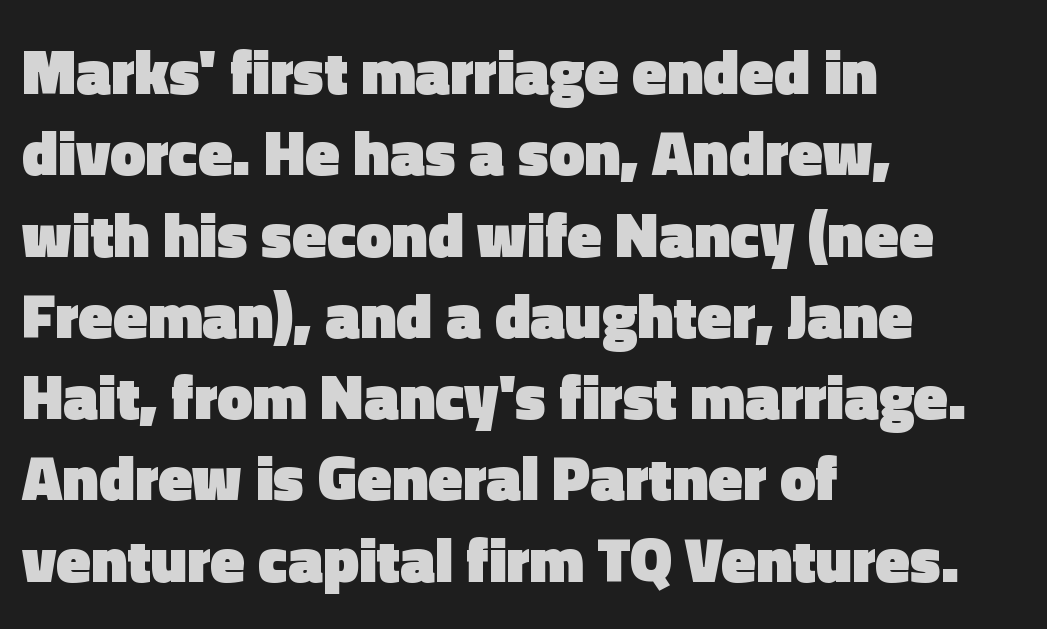
Does extra space separate the letters? No, they use regular spacing. Interline gaps are of average width in this sample. Line beginnings align vertically; line endings do not. Look at the bottom of the vertical strokes: they stop flat, with no serifs. Spacing verdict: proportional, widths tailored to each character.
